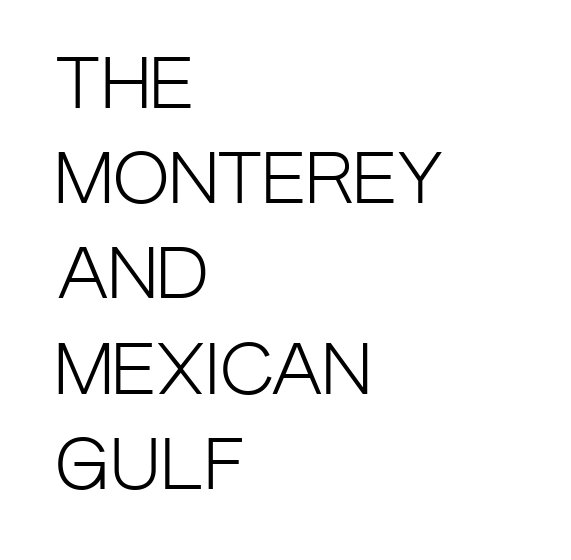
{"serif": "no", "italic": "no", "bold": "no", "weight": "light", "width": "condensed", "stroke_contrast": "low", "x_height": "large", "monospaced": "no", "underline": "no", "align": "left", "line_spacing": "normal", "line_spacing_ratio": 1.4, "letter_spacing": "normal", "letter_spacing_em": 0.0, "glyph_px": 68}
